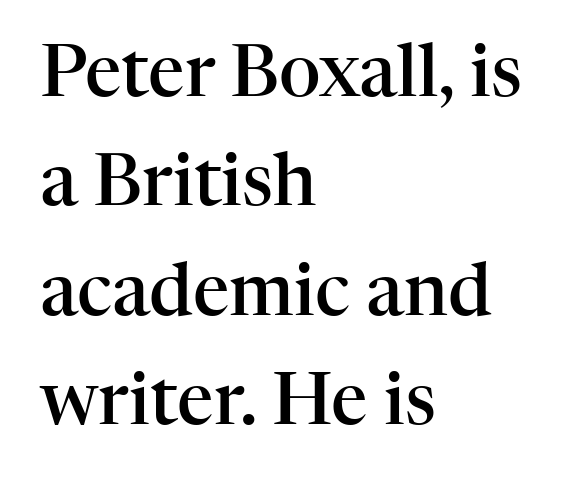
Q: Is the text bold? A: Semi-bold.
Q: Is the text italic (slanted)? A: No, it is upright.
Q: Is the typeface a serif or a sans-serif typeface? A: Serif.
Q: Is the text underlined? A: No.
Q: How is the paragraph aligned? A: Left-aligned.
Q: Is the spacing between letters normal or unusually wide? A: Normal.
Q: Is the spacing between lines tight, normal or loose? A: Normal.
Q: Width (condensed, normal, or wide)? A: Normal.
Q: Stroke contrast? A: High.
Q: x-height? A: Medium.
Q: Monospaced? A: No.
